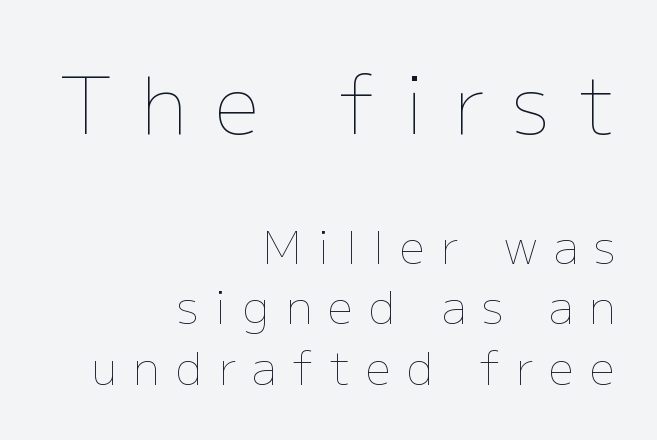
{"italic": "no", "bold": "no", "weight": "thin", "width": "normal", "stroke_contrast": "low", "x_height": "medium", "monospaced": "no", "underline": "no", "align": "right", "line_spacing": "normal", "line_spacing_ratio": 1.34, "letter_spacing": "wide", "letter_spacing_em": 0.36, "larger_block": "first", "size_ratio": 1.76, "glyph_px": 79}
